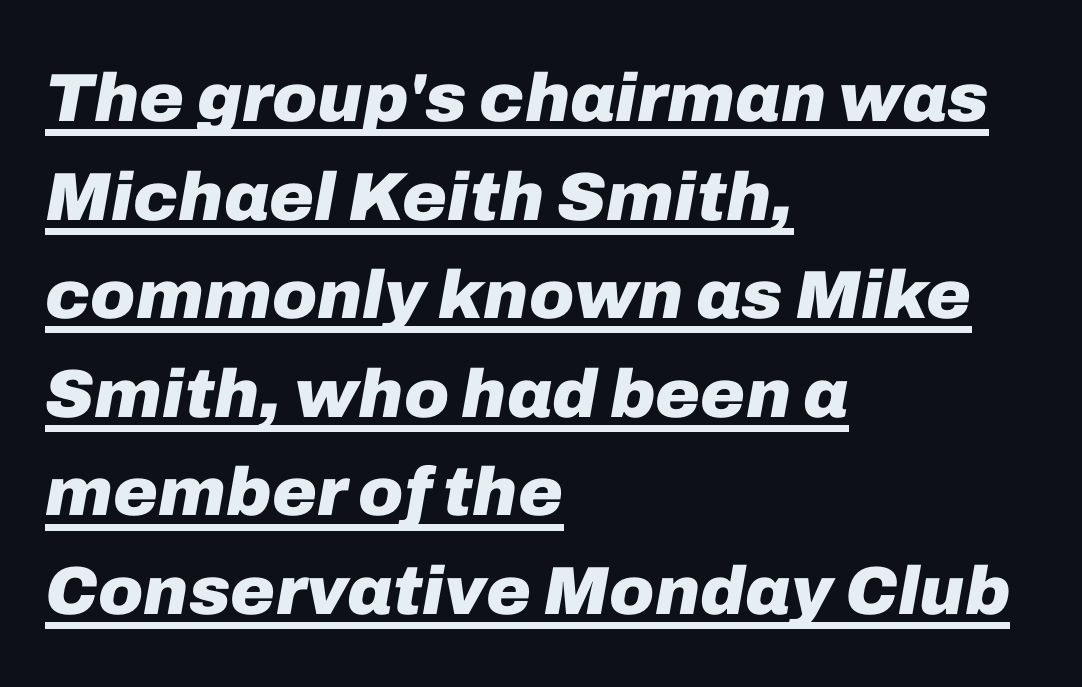
{"italic": "yes", "lean": "right", "slant_degrees": 10, "bold": "yes", "weight": "heavy", "width": "normal", "stroke_contrast": "low", "x_height": "medium", "monospaced": "no", "underline": "yes", "align": "left", "line_spacing": "normal", "line_spacing_ratio": 1.45, "letter_spacing": "normal", "letter_spacing_em": 0.0, "glyph_px": 68}
